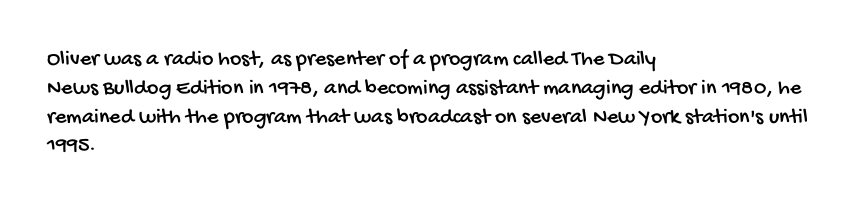
{"underline": "no", "align": "left", "line_spacing": "normal", "line_spacing_ratio": 1.31, "letter_spacing": "normal", "letter_spacing_em": 0.0, "glyph_px": 22}
